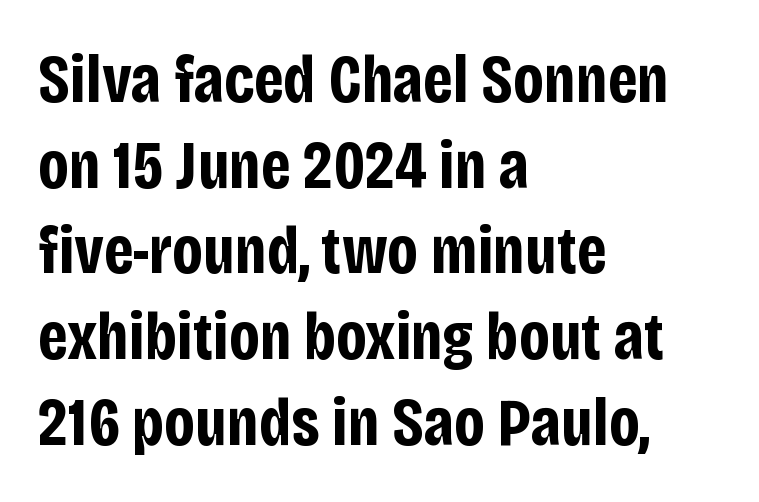
Q: Is the text bold? A: Yes.
Q: Is the text italic (slanted)? A: No, it is upright.
Q: Is the typeface a serif or a sans-serif typeface? A: Sans-serif.
Q: Is the text underlined? A: No.
Q: How is the paragraph aligned? A: Left-aligned.
Q: Is the spacing between letters normal or unusually wide? A: Normal.
Q: Is the spacing between lines tight, normal or loose? A: Normal.
Q: Width (condensed, normal, or wide)? A: Condensed.
Q: Stroke contrast? A: Low.
Q: x-height? A: Large.
Q: Monospaced? A: No.
